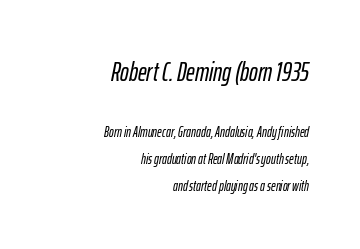
The line-height multiplier appears high, well above default. An italicized treatment has been applied to the whole sample. The upper block of text is set noticeably larger than the block beneath it. Tracking value appears to be zero — textbook default spacing. Check the space under the baseline: it is left empty. The rendering anchors every line to the right-hand side.
